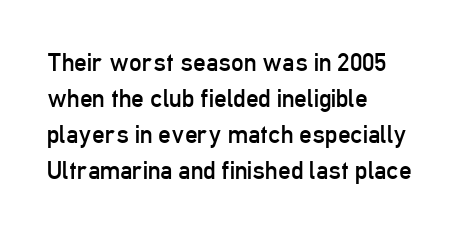
{"italic": "no", "bold": "no", "underline": "no", "align": "left", "line_spacing": "normal", "line_spacing_ratio": 1.44, "letter_spacing": "normal", "letter_spacing_em": 0.0, "glyph_px": 25}
